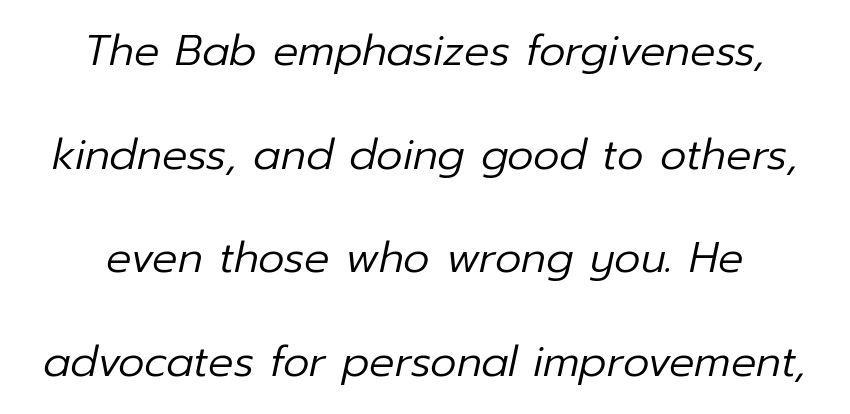
The image shows 42 px regular-weight type, italic (leaning right); set centered, loose line spacing (2.47x), normal letter spacing, not underlined; low stroke contrast and a medium x-height.
